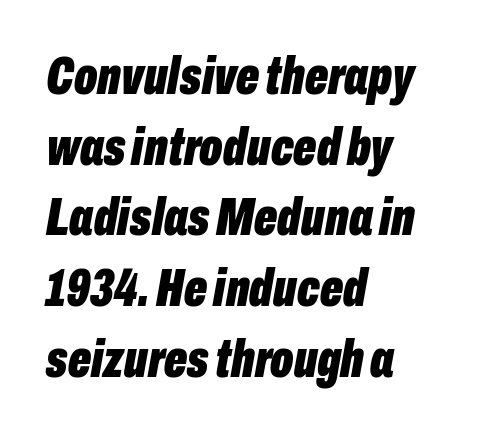
{"italic": "yes", "lean": "right", "slant_degrees": 10, "bold": "yes", "weight": "bold", "width": "condensed", "stroke_contrast": "low", "x_height": "medium", "monospaced": "no", "underline": "no", "align": "left", "line_spacing": "normal", "line_spacing_ratio": 1.31, "letter_spacing": "normal", "letter_spacing_em": 0.0, "glyph_px": 54}
